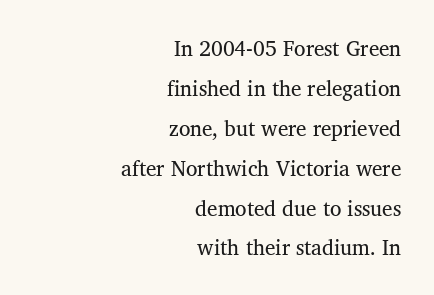
The passage shown is not bold in any degree. No word sits above an underline. If you drew a ruler down the right edge, every line would touch it. The gaps between neighbouring characters are ordinary and unremarkable. A great deal of white space separates one row of letters from the next.
